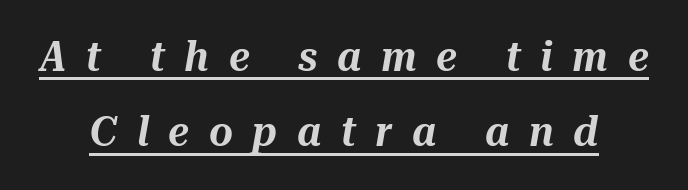
This sample has the flowing, uneven cadence of proportional lettering. Leftover space on each line is divided equally before and after the words. Characters are canted at an angle relative to the baseline's perpendicular. The passage shown has open, widely tracked lettering throughout. A typographer would call this underscored text.
